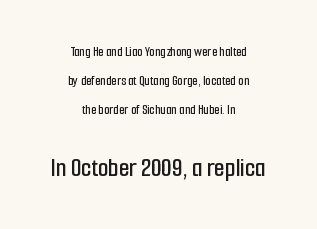
The image shows 27 px text type, upright; set centered, loose line spacing (2.06x), normal letter spacing, not underlined; the second (bottom) block is 1.93x larger.
